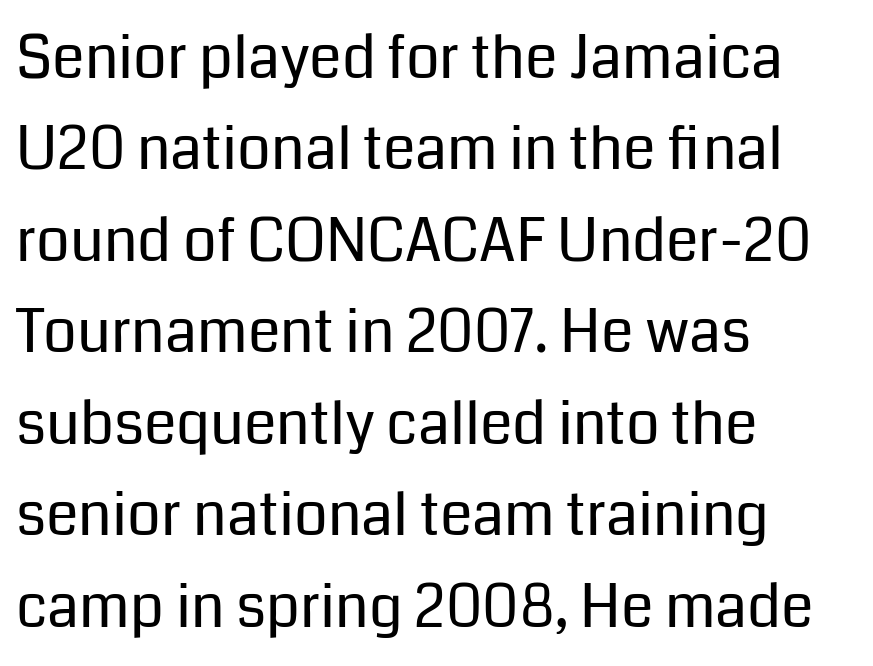
Q: Is the text bold? A: No.
Q: Is the text italic (slanted)? A: No, it is upright.
Q: Is the typeface a serif or a sans-serif typeface? A: Sans-serif.
Q: Is the text underlined? A: No.
Q: How is the paragraph aligned? A: Left-aligned.
Q: Is the spacing between letters normal or unusually wide? A: Normal.
Q: Is the spacing between lines tight, normal or loose? A: Normal.
Q: Width (condensed, normal, or wide)? A: Normal.
Q: Stroke contrast? A: Low.
Q: x-height? A: Medium.
Q: Monospaced? A: No.
